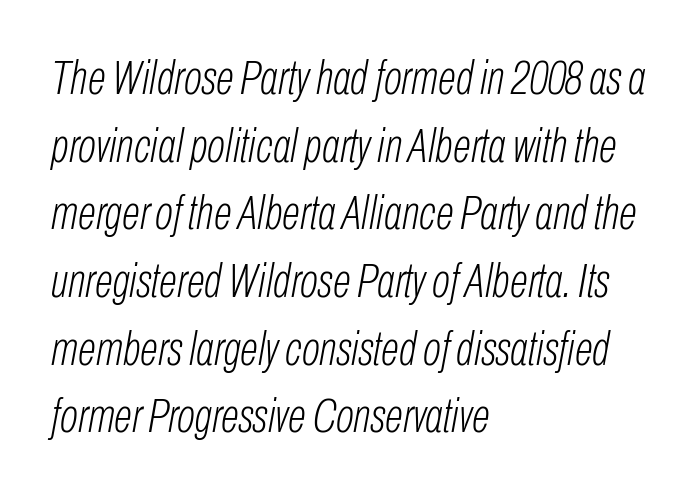
The image shows 48 px light, condensed type, italic (leaning right); set left-aligned, normal line spacing (1.41x), normal letter spacing, not underlined; low stroke contrast and a medium x-height.
